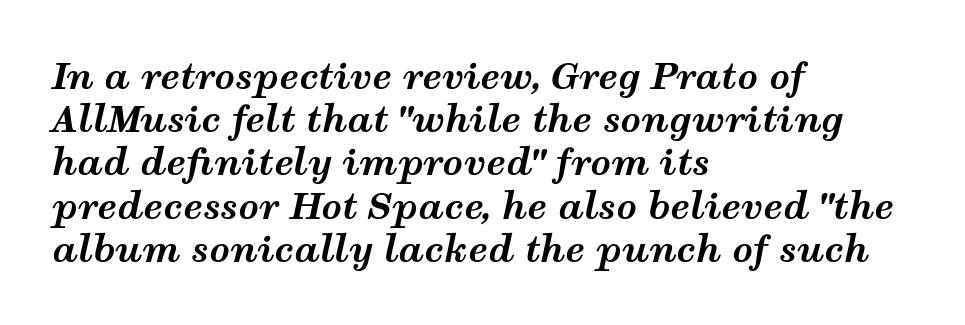
Students, note that the glyphs here touch the page at normal intervals. The glyphs have the mass of a bold cut. Visually the block forms a straight wall on the left and a jagged coastline on the right. The rendering uses natural spacing where letterforms have individual widths.
